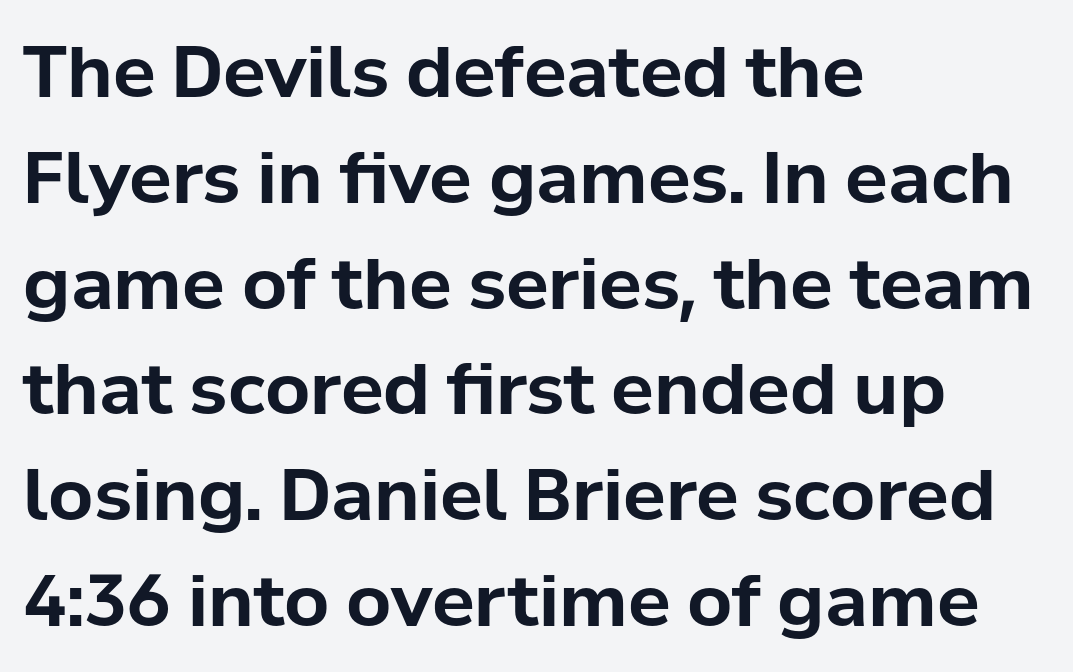
{"serif": "no", "italic": "no", "bold": "yes", "weight": "bold", "width": "normal", "stroke_contrast": "low", "x_height": "medium", "monospaced": "no", "underline": "no", "align": "left", "line_spacing": "normal", "line_spacing_ratio": 1.49, "letter_spacing": "normal", "letter_spacing_em": 0.0, "glyph_px": 71}
